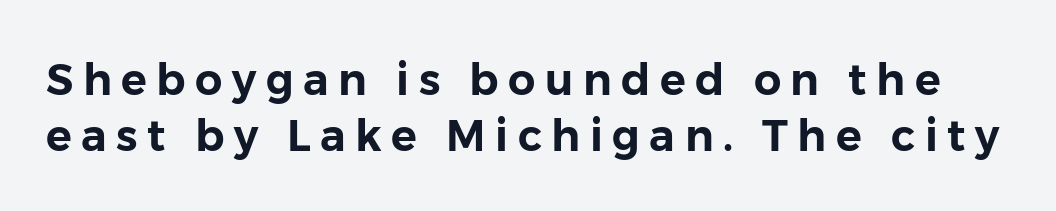
Unmarked baselines from the first word to the last. Unlike a traditional serif, this face leaves its strokes unadorned. Quick note: interline space is typical. The tracking jumps out immediately: characters are airy and widely separated. Posture: upright roman. Here the designer chose a conventional face with non-uniform glyph widths.
